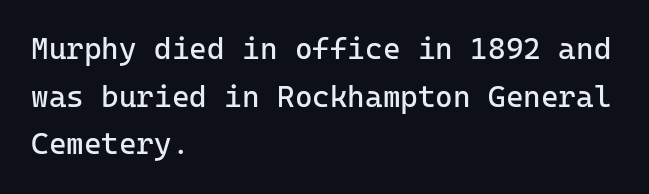
Q: Is the text bold? A: No.
Q: Is the text italic (slanted)? A: No, it is upright.
Q: Is the typeface a serif or a sans-serif typeface? A: Sans-serif.
Q: Is the text underlined? A: No.
Q: How is the paragraph aligned? A: Left-aligned.
Q: Is the spacing between letters normal or unusually wide? A: Normal.
Q: Is the spacing between lines tight, normal or loose? A: Normal.
Q: Width (condensed, normal, or wide)? A: Normal.
Q: Stroke contrast? A: Low.
Q: x-height? A: Medium.
Q: Monospaced? A: Yes.
